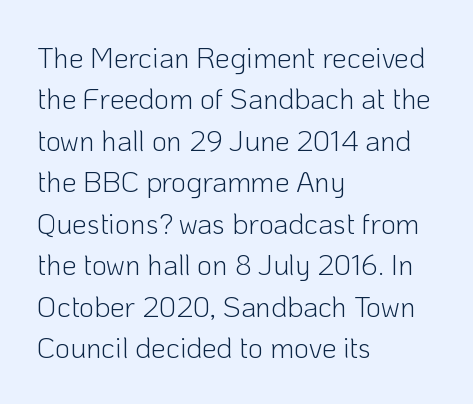
Q: Is the text bold? A: No.
Q: Is the text italic (slanted)? A: No, it is upright.
Q: Is the typeface a serif or a sans-serif typeface? A: Sans-serif.
Q: Is the text underlined? A: No.
Q: How is the paragraph aligned? A: Left-aligned.
Q: Is the spacing between letters normal or unusually wide? A: Normal.
Q: Is the spacing between lines tight, normal or loose? A: Normal.
Q: Width (condensed, normal, or wide)? A: Normal.
Q: Stroke contrast? A: Low.
Q: x-height? A: Medium.
Q: Monospaced? A: No.
